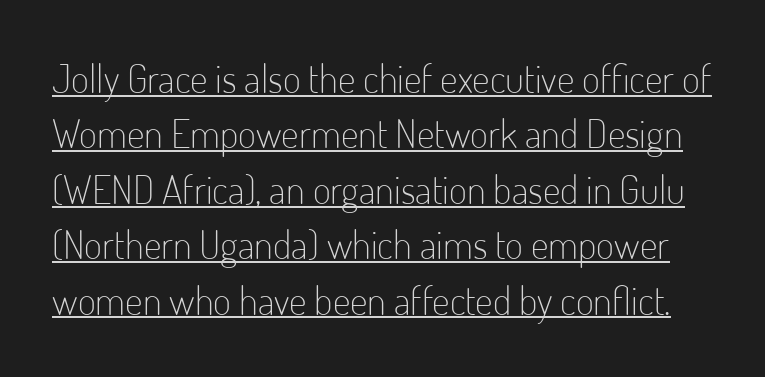
The image shows 39 px light, condensed sans-serif type, upright; set normal line spacing (1.42x), normal letter spacing, underlined; low stroke contrast and a small x-height.
